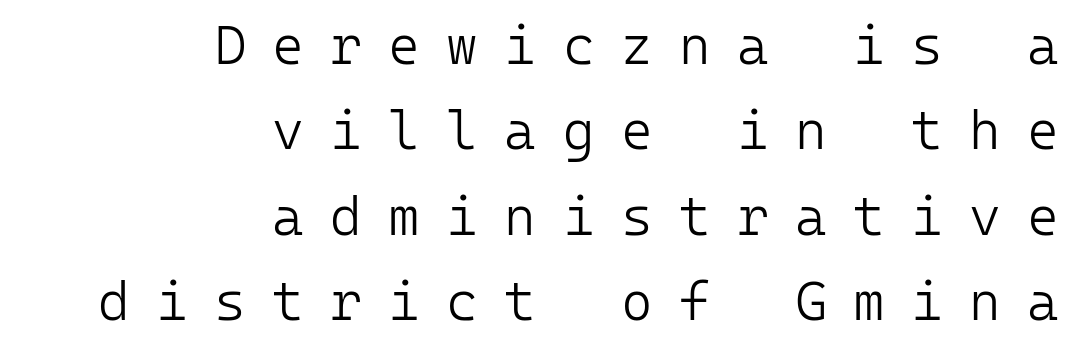
The image shows 54 px light sans-serif type, upright, monospaced; set right-aligned, normal line spacing (1.58x), unusually wide letter spacing (+0.49 em), not underlined; low stroke contrast and a medium x-height.
